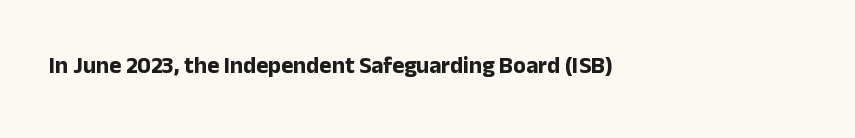
{"italic": "no", "bold": "yes", "underline": "no", "align": "left", "letter_spacing": "normal", "letter_spacing_em": 0.0, "glyph_px": 23}
